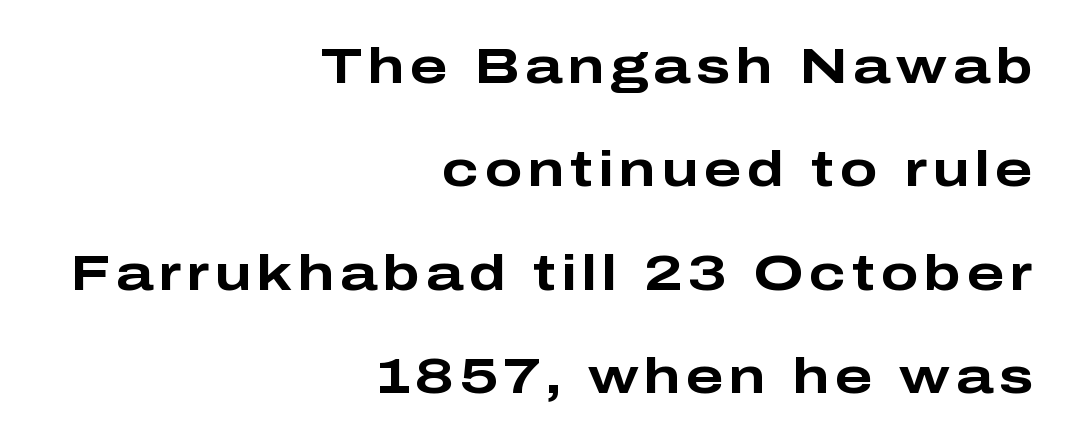
{"serif": "no", "italic": "no", "bold": "yes", "weight": "bold", "width": "wide", "stroke_contrast": "low", "x_height": "medium", "monospaced": "no", "underline": "no", "align": "right", "line_spacing": "loose", "line_spacing_ratio": 2.07, "glyph_px": 50}
